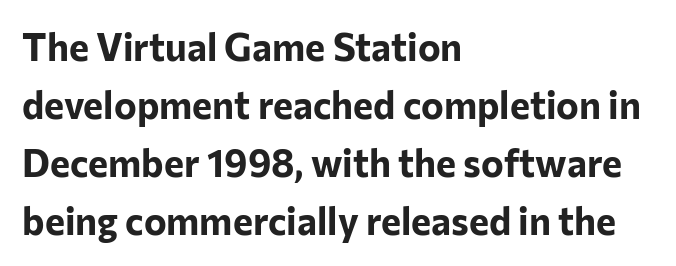
{"serif": "no", "italic": "no", "bold": "yes", "weight": "bold", "width": "normal", "stroke_contrast": "low", "x_height": "medium", "monospaced": "no", "underline": "no", "align": "left", "line_spacing": "normal", "line_spacing_ratio": 1.53, "letter_spacing": "normal", "letter_spacing_em": 0.0, "glyph_px": 38}
